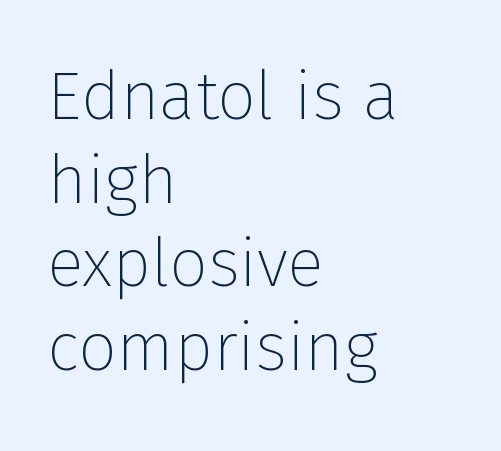
The strokes are not fattened; the text isn't bold. The passage is arranged the way most books set body copy — flush left. These lines were composed using upright roman letters. The letterforms sit shoulder to shoulder at normal distance. Check the space under the baseline: it is left empty. Note the varied advance widths — an 'i' is clearly narrower than an 'm'.
